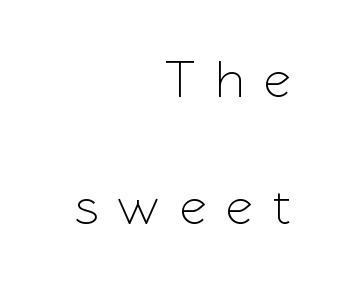
Q: Is the text italic (slanted)? A: No, it is upright.
Q: Is the typeface a serif or a sans-serif typeface? A: Sans-serif.
Q: Is the text underlined? A: No.
Q: How is the paragraph aligned? A: Right-aligned.
Q: Is the spacing between letters normal or unusually wide? A: Unusually wide.
Q: Is the spacing between lines tight, normal or loose? A: Loose.
Q: Width (condensed, normal, or wide)? A: Normal.
Q: Stroke contrast? A: Low.
Q: x-height? A: Medium.
Q: Monospaced? A: No.
